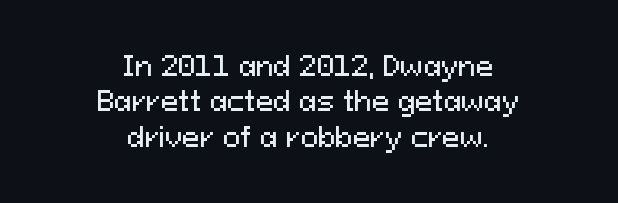
The image shows 26 px text type, upright; set centered, normal line spacing (1.36x), normal letter spacing, not underlined.
